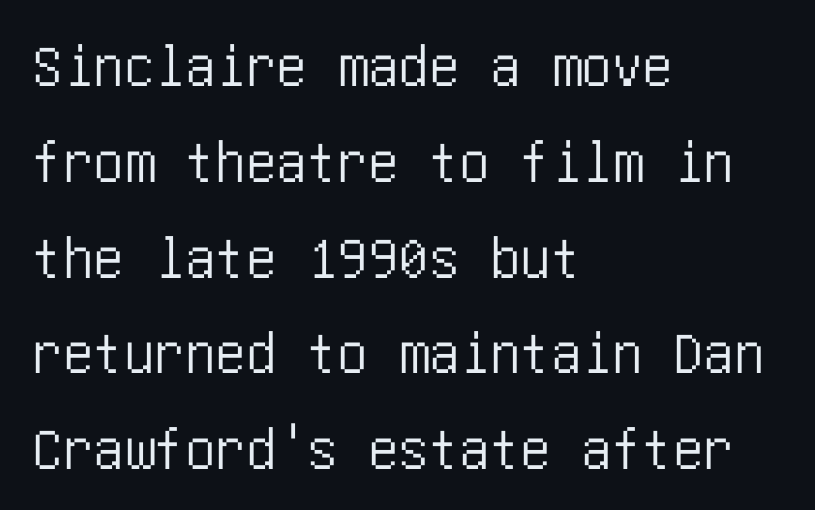
{"serif": "no", "italic": "no", "width": "condensed", "stroke_contrast": "low", "x_height": "large", "underline": "no", "align": "left", "line_spacing": "normal", "line_spacing_ratio": 1.57, "letter_spacing": "normal", "letter_spacing_em": 0.0, "glyph_px": 61}
